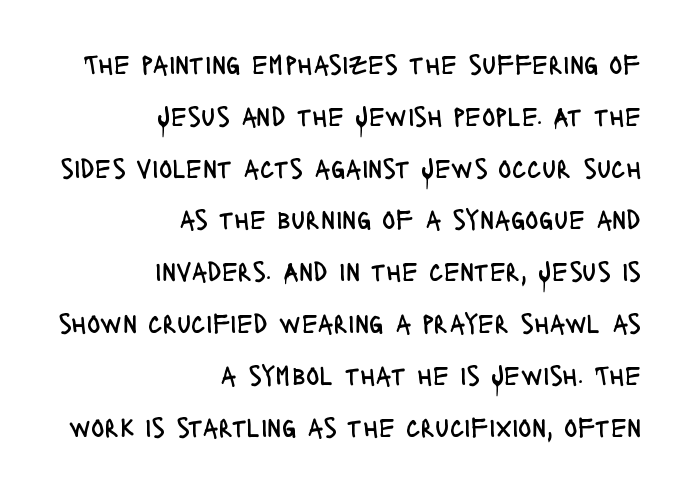
The image shows 28 px regular-weight, condensed sans-serif type, upright; set right-aligned, line spacing 1.85x, normal letter spacing, not underlined; low stroke contrast and a large x-height.
